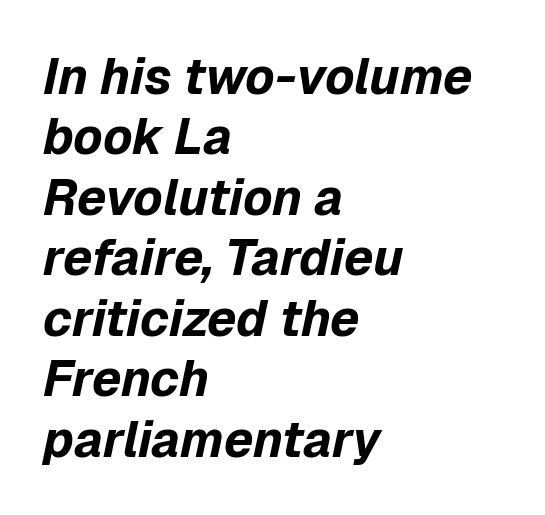
The image shows 50 px bold type, italic (leaning right); set left-aligned, line spacing 1.21x, normal letter spacing, not underlined; low stroke contrast and a medium x-height.
